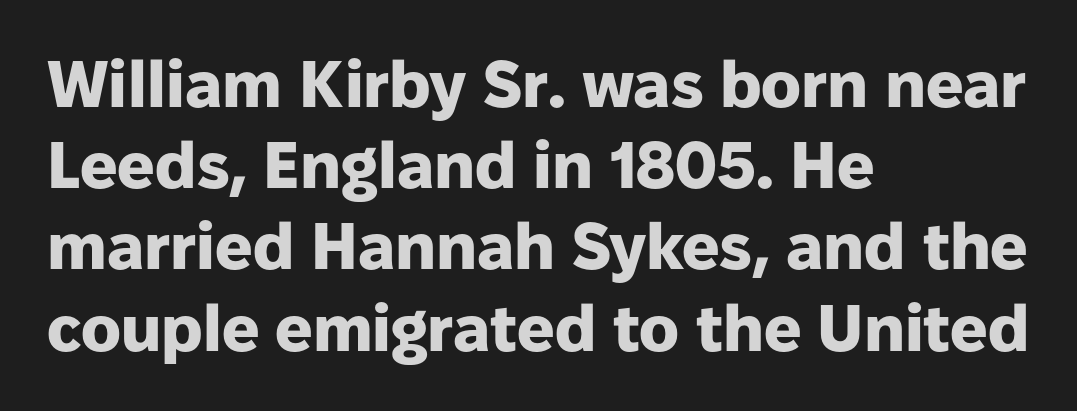
{"serif": "no", "italic": "no", "bold": "yes", "weight": "heavy", "width": "normal", "stroke_contrast": "low", "x_height": "medium", "monospaced": "no", "underline": "no", "align": "left", "line_spacing_ratio": 1.23, "letter_spacing": "normal", "letter_spacing_em": 0.0, "glyph_px": 66}
